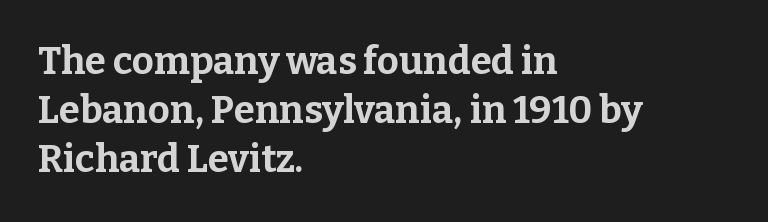
The image shows 38 px bold serif type, upright; set left-aligned, normal line spacing (1.29x), normal letter spacing, not underlined; low stroke contrast and a medium x-height.
